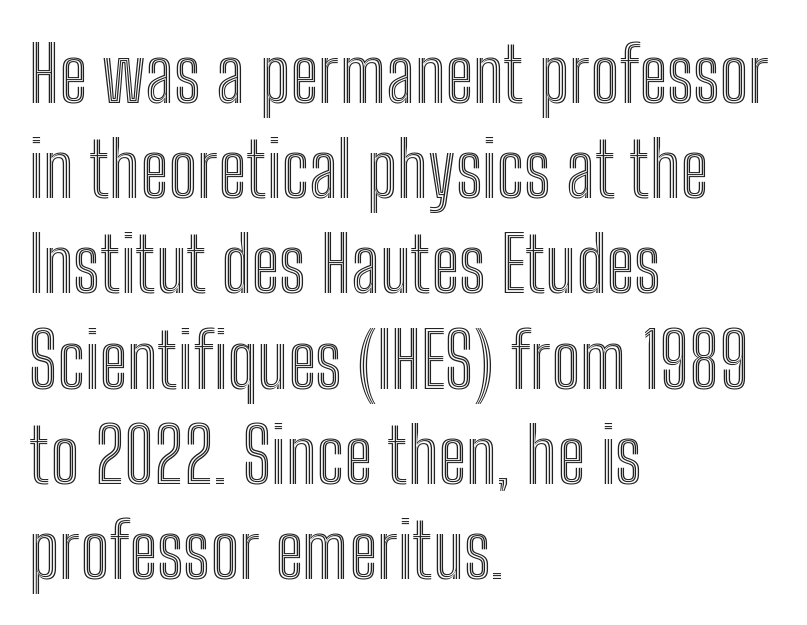
The gaps between neighbouring characters are ordinary and unremarkable. Think of a printed novel: that variable character pitch is what you see here. The lines are quadded left. The string is rendered with underlining switched off. This is roman type, the default non-slanted kind.
